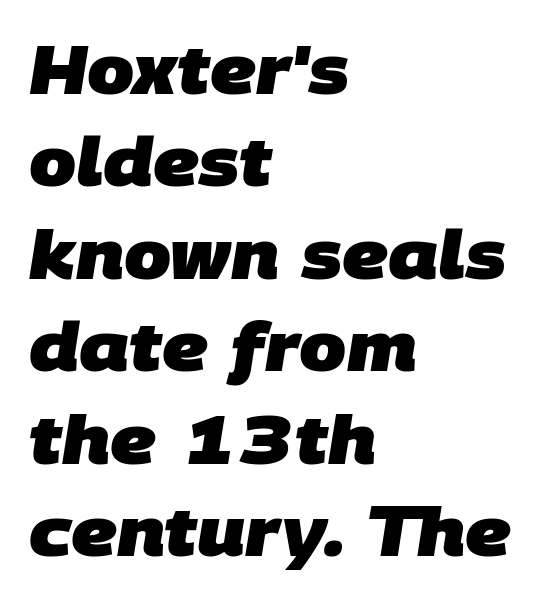
No extra tracking has been applied to these lines. How would I describe the line gaps? Plain and ordinary. Strong, thick strokes mark this as bold type. Spacing verdict: proportional, widths tailored to each character. The specimen omits any rule beneath the text block's lines.
